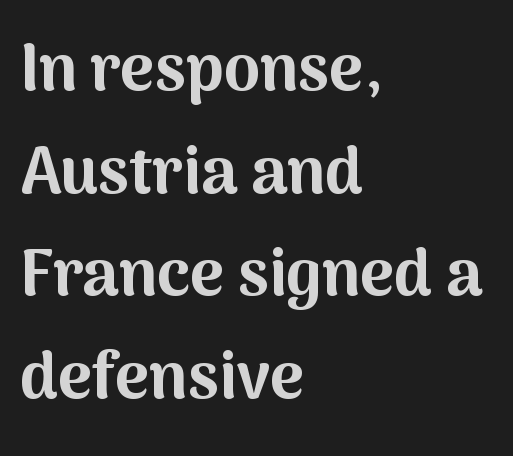
The image shows 65 px bold sans-serif type, upright; set left-aligned, normal line spacing (1.58x), normal letter spacing, not underlined; medium stroke contrast and a medium x-height.
